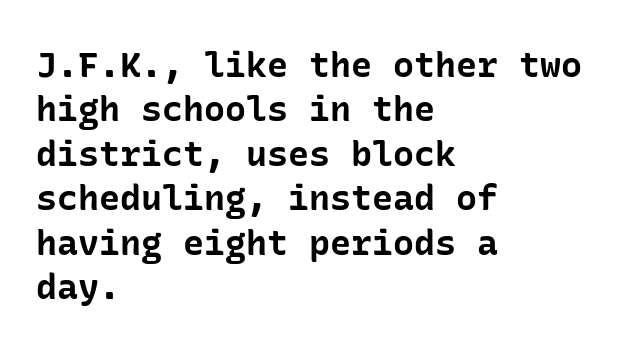
{"serif": "no", "italic": "no", "bold": "yes", "weight": "bold", "width": "normal", "stroke_contrast": "low", "x_height": "medium", "underline": "no", "align": "left", "line_spacing": "normal", "line_spacing_ratio": 1.27, "letter_spacing": "normal", "letter_spacing_em": 0.0, "glyph_px": 35}
